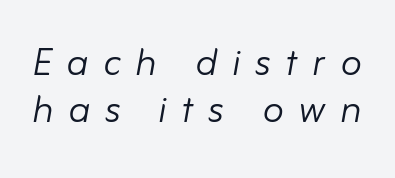
The image shows 49 px light type, italic (leaning right); set tight line spacing (0.96x), unusually wide letter spacing (+0.3 em), not underlined; low stroke contrast and a small x-height.
